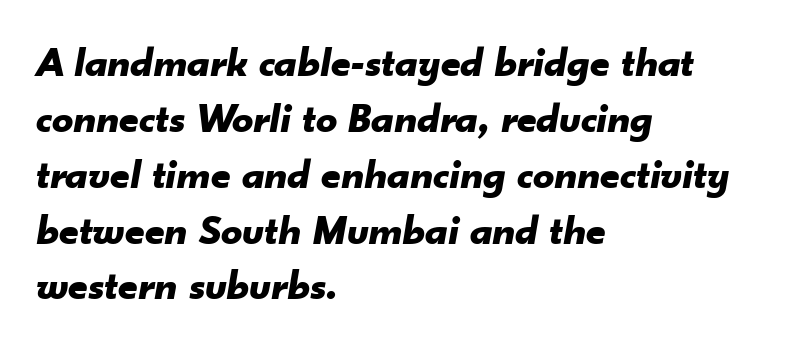
{"italic": "yes", "lean": "right", "slant_degrees": 10, "bold": "yes", "weight": "bold", "width": "normal", "stroke_contrast": "low", "x_height": "small", "monospaced": "no", "underline": "no", "align": "left", "line_spacing": "normal", "line_spacing_ratio": 1.33, "letter_spacing": "normal", "letter_spacing_em": 0.0, "glyph_px": 42}
